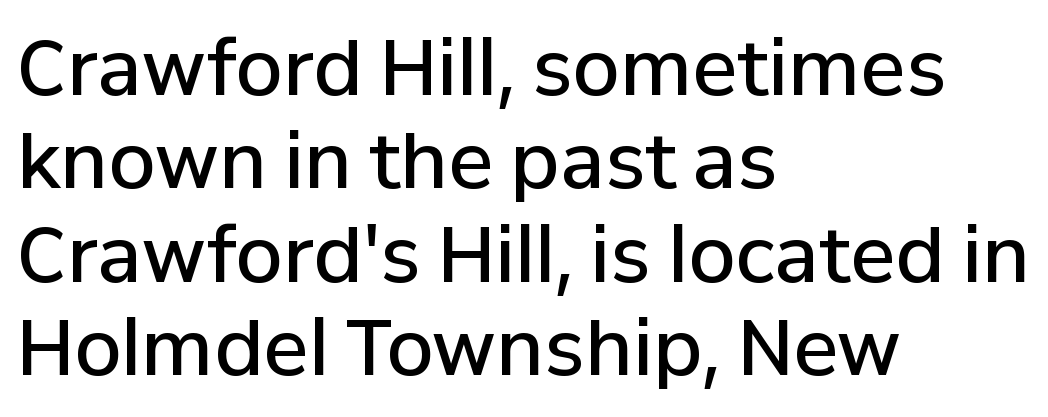
The image shows 76 px semibold sans-serif type, upright; set left-aligned, line spacing 1.23x, normal letter spacing, not underlined; low stroke contrast and a medium x-height.
